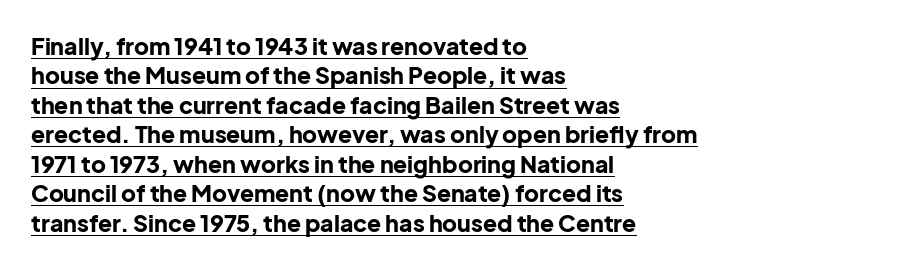
The gaps between neighbouring characters are ordinary and unremarkable. A dark, heavy texture on the line: the type is bold. Posture: upright roman. These lines stack with their left ends in a neat column. The block of text has a typical density, with ordinary space between rows. The rendered words wear a rule along their underside.
